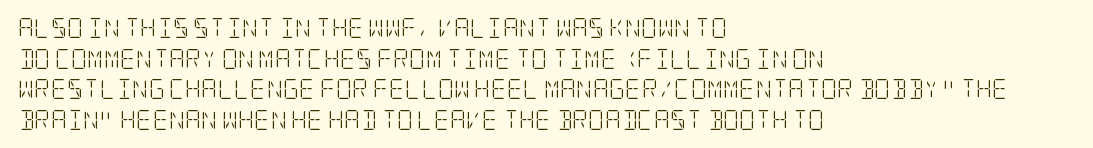
If you drew a line through each stem, it would be perfectly vertical. Students, observe: this is what conventionally led text looks like. Alignment: flush left. Decoration check: the copy has no underline.
